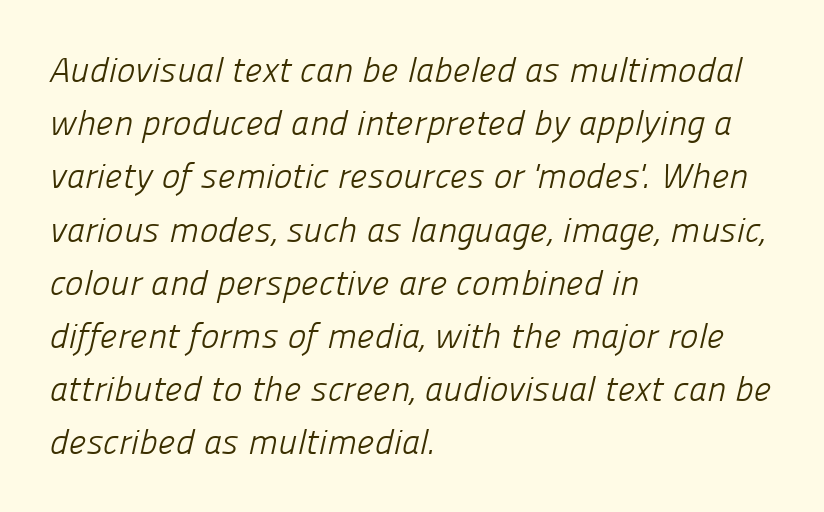
The weight would be labelled regular, book, light, or lighter still. The leading is moderate, giving the passage an even texture. Note the varied advance widths — an 'i' is clearly narrower than an 'm'. The letterforms sit shoulder to shoulder at normal distance. A bare baseline throughout the passage.
